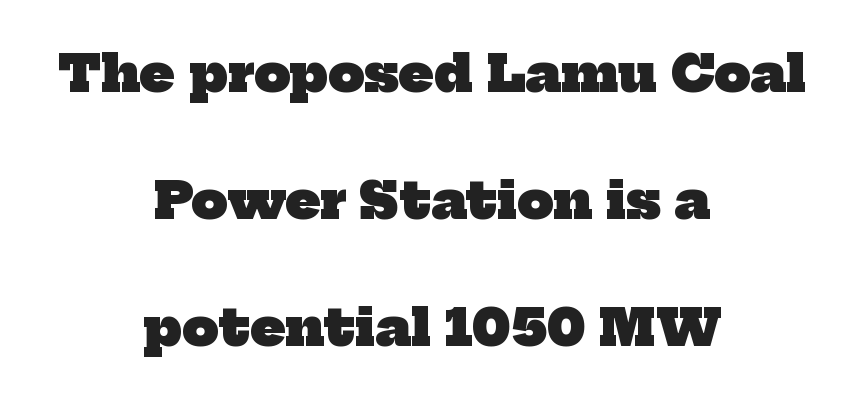
The gaps between neighbouring characters are ordinary and unremarkable. Proportional: the letters do not fall into vertical columns. If you folded the block vertically in half, each line would mirror itself in length. Serifs: yes, visible at the terminals of the letterforms.
